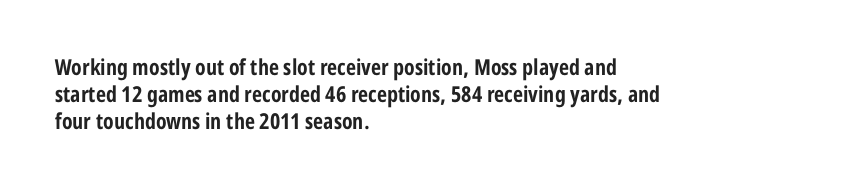
{"italic": "no", "bold": "yes", "underline": "no", "align": "left", "line_spacing_ratio": 1.23, "letter_spacing": "normal", "letter_spacing_em": 0.0, "glyph_px": 22}
